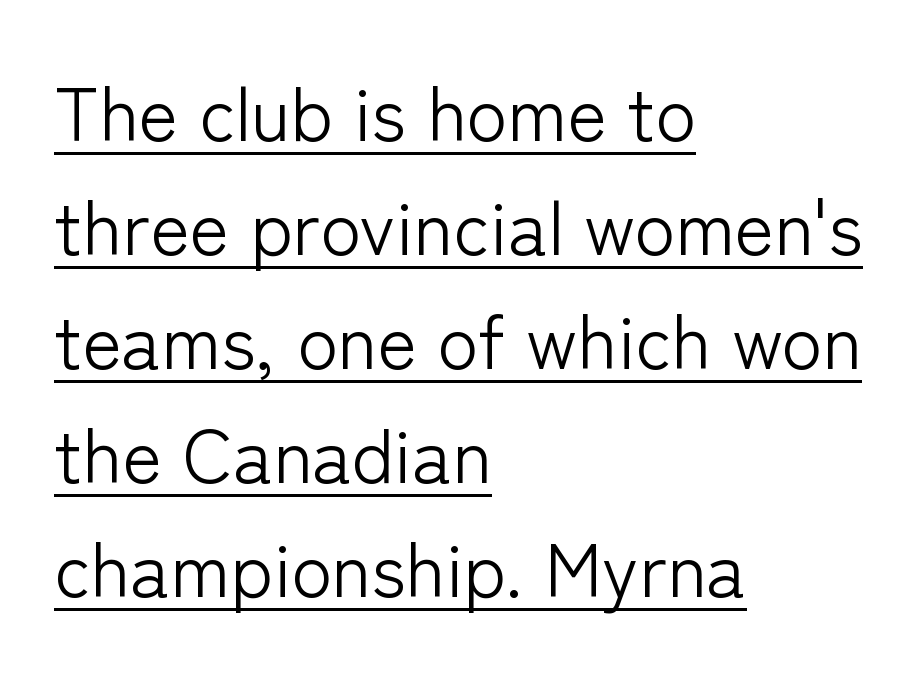
Q: Is the text bold? A: No.
Q: Is the text italic (slanted)? A: No, it is upright.
Q: Is the typeface a serif or a sans-serif typeface? A: Sans-serif.
Q: Is the text underlined? A: Yes.
Q: How is the paragraph aligned? A: Left-aligned.
Q: Is the spacing between letters normal or unusually wide? A: Normal.
Q: Is the spacing between lines tight, normal or loose? A: Normal.
Q: Width (condensed, normal, or wide)? A: Normal.
Q: Stroke contrast? A: Low.
Q: x-height? A: Medium.
Q: Monospaced? A: No.
